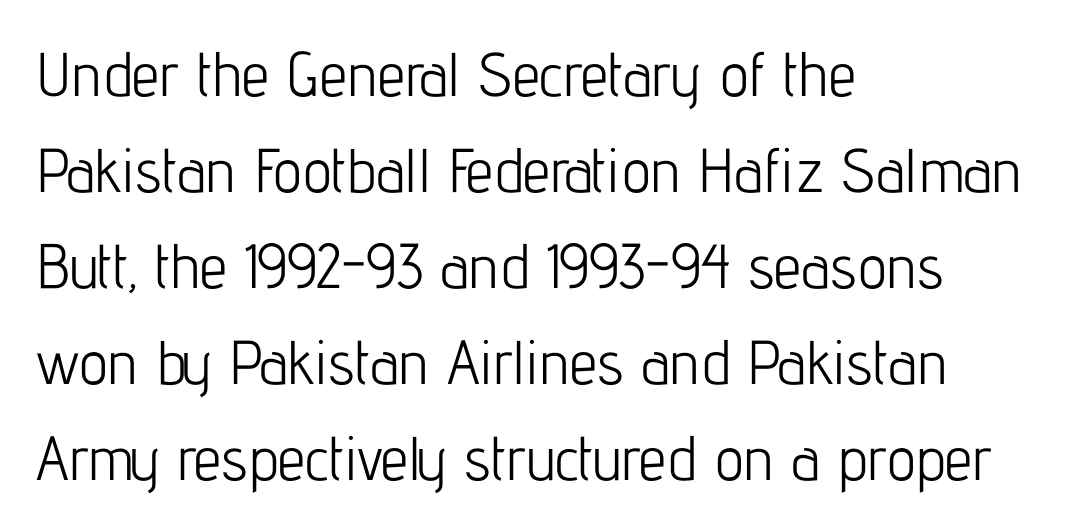
The image shows 62 px light, condensed sans-serif type, upright; set left-aligned, normal line spacing (1.55x), normal letter spacing, not underlined; low stroke contrast and a medium x-height.
